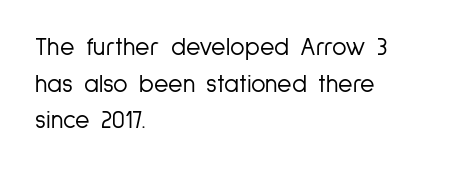
Weight: in the light-to-regular range. In CSS terms this would be text-align: left. The letters stand straight up with perfectly vertical stems. Each new line begins a customary step beneath the previous one. Characters follow at the spacing the type designer built in.
